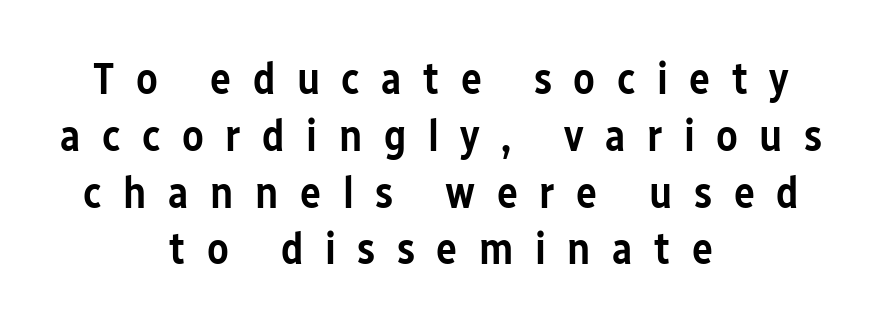
Regarding leading, the lines here are spaced in the standard way. Only glyphs here, with clear space below each row. These lines are composed in type without serifs. Line starts and ends both wander, symmetrically. Nope, not italic — everything's standing straight. The passage shown is typed in a proportional face where columns would drift.
